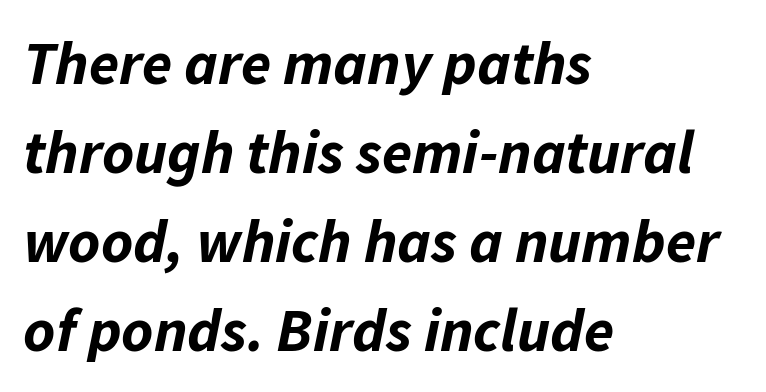
Tracking value appears to be zero — textbook default spacing. Note the varied advance widths — an 'i' is clearly narrower than an 'm'. Descenders are the only things crossing below the line. The paragraph shown leans on its left margin.
